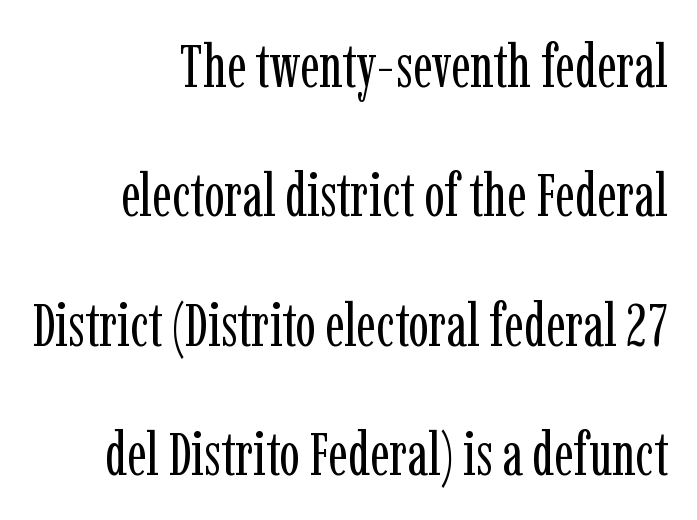
Visually the block forms a straight wall on the right and a jagged coastline on the left. The passage shown is not underscored anywhere. Ordinary non-slanted type is in use. A typesetter would label this face a serif. What stands out about the letter spacing? Nothing — it is the standard amount. This sample has the flowing, uneven cadence of proportional lettering.
